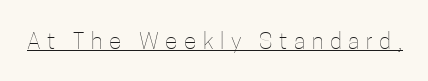
Q: Is the text bold? A: No.
Q: Is the text italic (slanted)? A: No, it is upright.
Q: Is the text underlined? A: Yes.
Q: Is the spacing between letters normal or unusually wide? A: Unusually wide.
